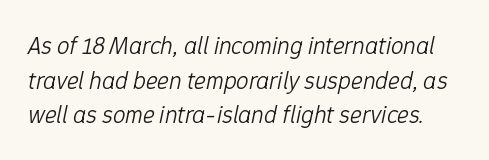
The weight tops out at a normal text grade. Students, observe: this is what conventionally led text looks like. The space directly below the letters is spotless. Yep, that's italic — everything's leaning.
